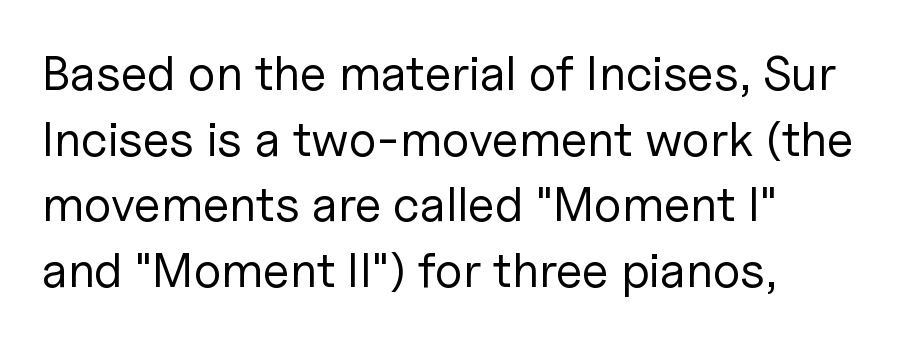
{"serif": "no", "italic": "no", "bold": "no", "weight": "regular", "width": "normal", "stroke_contrast": "low", "x_height": "medium", "monospaced": "no", "underline": "no", "line_spacing": "normal", "line_spacing_ratio": 1.34, "letter_spacing": "normal", "letter_spacing_em": 0.0, "glyph_px": 49}
